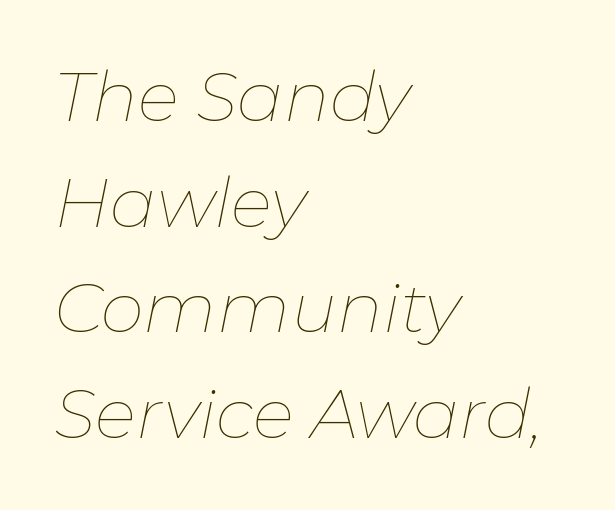
Decoration check: the copy has no underline. The rag falls on the right side of this text block. No letter is thick-stroked: the sample isn't bold. Regular leading.
